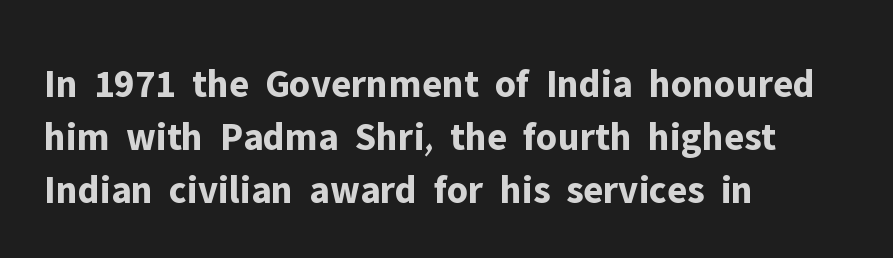
Leading matches the norm, producing a regular column. It's the straight-up-and-down kind of type. Note the varied advance widths — an 'i' is clearly narrower than an 'm'. Check where the strokes stop: nothing finishes them off — pure sans.
